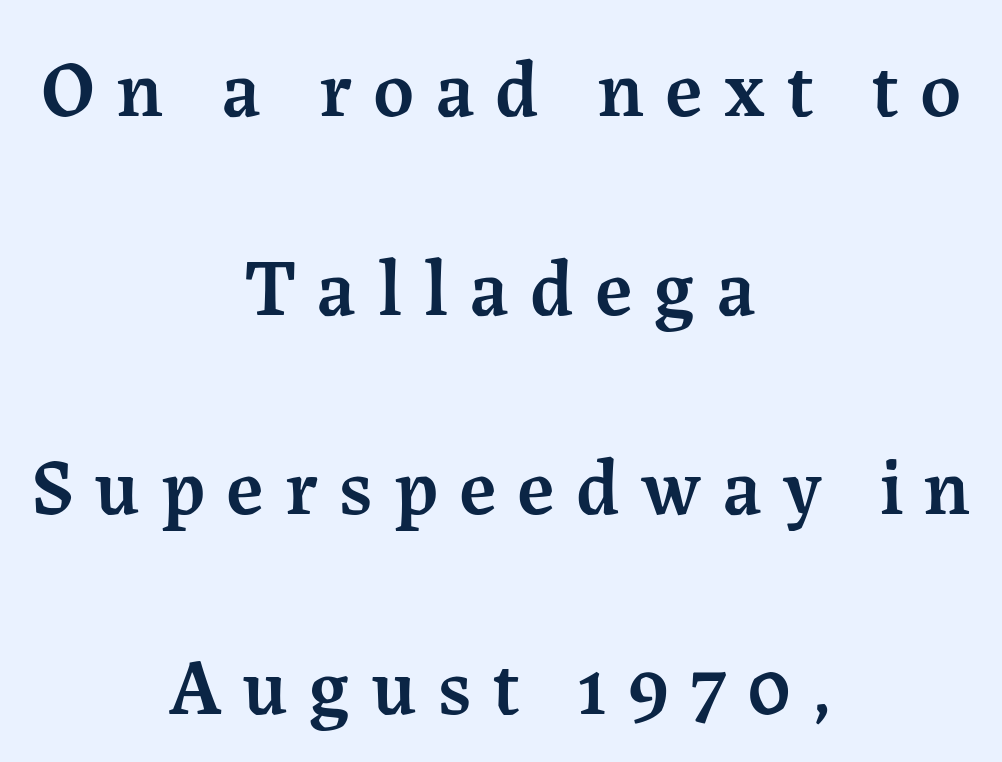
The image shows 80 px semibold serif type, upright; set centered, loose line spacing (2.49x), unusually wide letter spacing (+0.26 em), not underlined; medium stroke contrast and a medium x-height.
